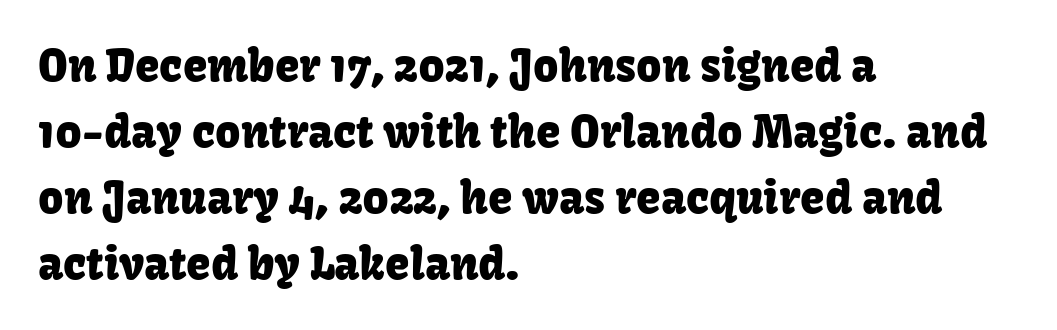
{"serif": "no", "italic": "no", "width": "normal", "stroke_contrast": "low", "x_height": "medium", "monospaced": "no", "underline": "no", "align": "left", "line_spacing": "normal", "line_spacing_ratio": 1.5, "letter_spacing": "normal", "letter_spacing_em": 0.0, "glyph_px": 44}
